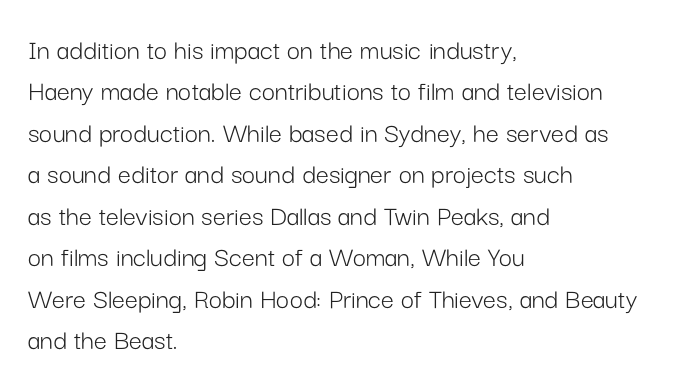
The image shows 29 px light sans-serif type, upright; set left-aligned, normal line spacing (1.43x), normal letter spacing, not underlined; low stroke contrast and a medium x-height.
